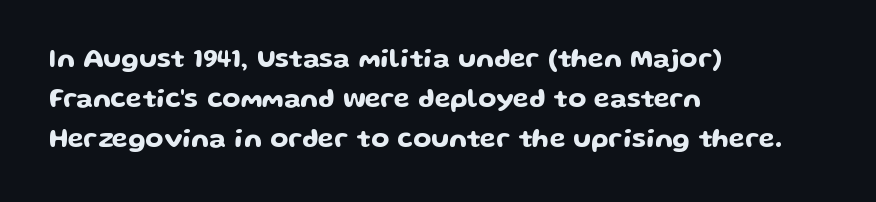
Q: Is the text italic (slanted)? A: No, it is upright.
Q: Is the text underlined? A: No.
Q: How is the paragraph aligned? A: Left-aligned.
Q: Is the spacing between letters normal or unusually wide? A: Normal.
Q: Is the spacing between lines tight, normal or loose? A: Normal.
